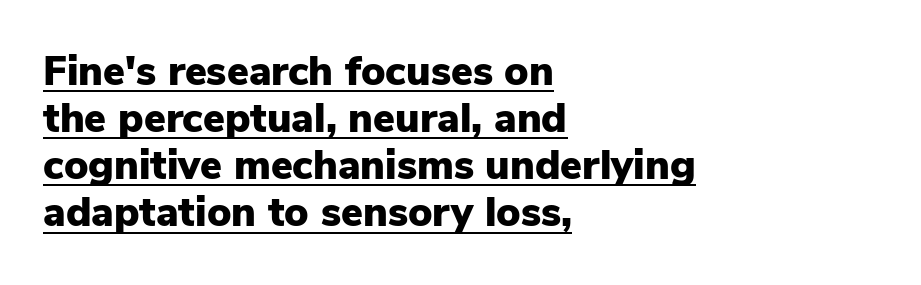
The image shows 41 px heavy sans-serif type, upright; set left-aligned, tight line spacing (1.15x), normal letter spacing, underlined; low stroke contrast and a medium x-height.
